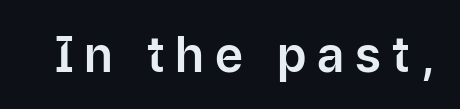
{"serif": "no", "italic": "no", "width": "normal", "stroke_contrast": "low", "x_height": "medium", "monospaced": "no", "underline": "no", "letter_spacing": "wide", "letter_spacing_em": 0.23, "glyph_px": 48}
